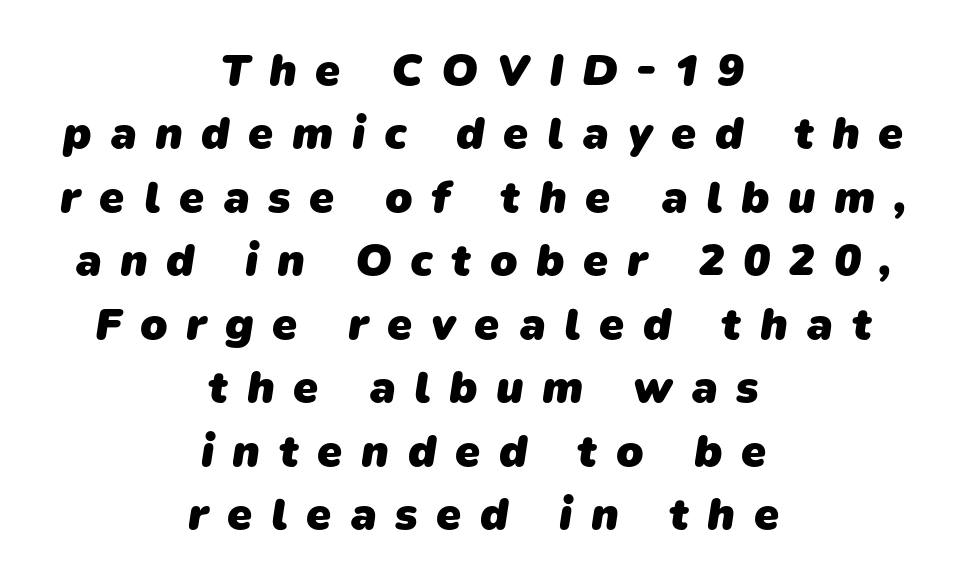
Short note: letters widely spaced. Layout note: lines centered. Underlining? Definitely not there. Each letter keeps its own natural width here, so spacing adapts to shape.
